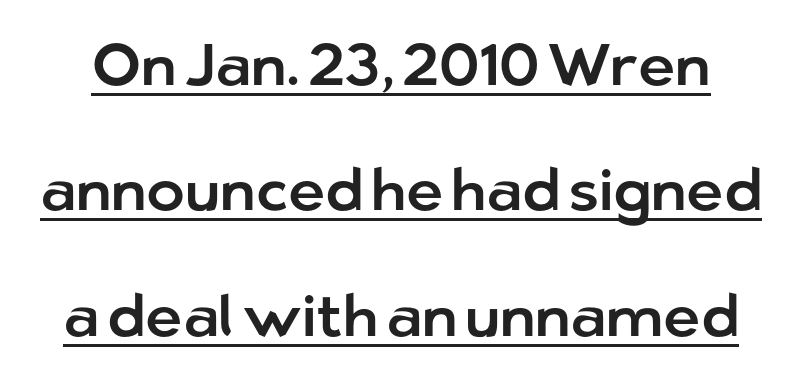
Looks like regular typesetting: each glyph gets only the width it needs. Serif or sans? Sans — the stroke terminals are bare. The space between consecutive lines is lavish. Observe the ordinary spacing: letters are neighbours, not strangers. Every word sits above its own underline. Tall strokes in this sample are plumb rather than angled.
